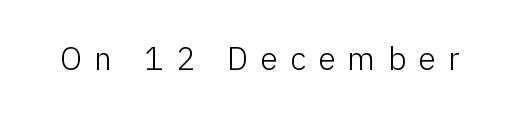
Q: Is the text bold? A: No.
Q: Is the text italic (slanted)? A: No, it is upright.
Q: Is the typeface a serif or a sans-serif typeface? A: Sans-serif.
Q: Is the text underlined? A: No.
Q: Is the spacing between letters normal or unusually wide? A: Unusually wide.
Q: Width (condensed, normal, or wide)? A: Normal.
Q: Stroke contrast? A: Low.
Q: x-height? A: Medium.
Q: Monospaced? A: No.
